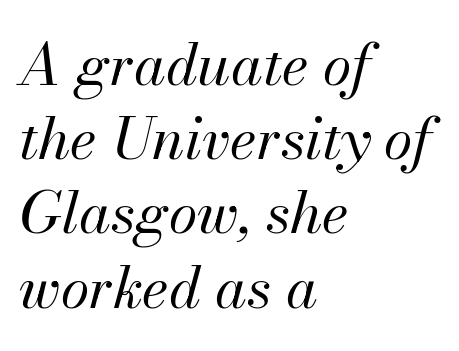
Inter-character spacing is left at the font's built-in metrics. Just letters on the line, the space beneath them empty. The text carries the slant typical of an italic or oblique font. Does the copy run flush right? No — it runs flush left. This sample has the flowing, uneven cadence of proportional lettering. A typesetter would call this leading conventional body-copy spacing.
